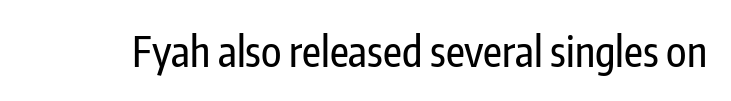
{"serif": "no", "italic": "no", "width": "condensed", "stroke_contrast": "low", "x_height": "medium", "monospaced": "no", "underline": "no", "letter_spacing": "normal", "letter_spacing_em": 0.0, "glyph_px": 41}
